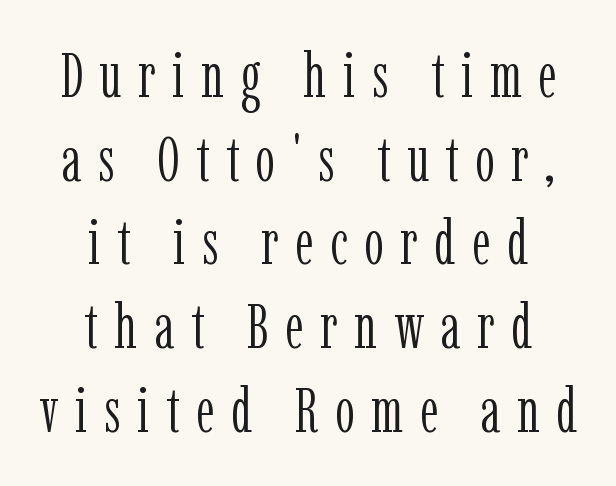
The image shows 62 px light, condensed serif type, upright; set centered, normal line spacing (1.35x), unusually wide letter spacing (+0.27 em), not underlined; low stroke contrast and a medium x-height.
